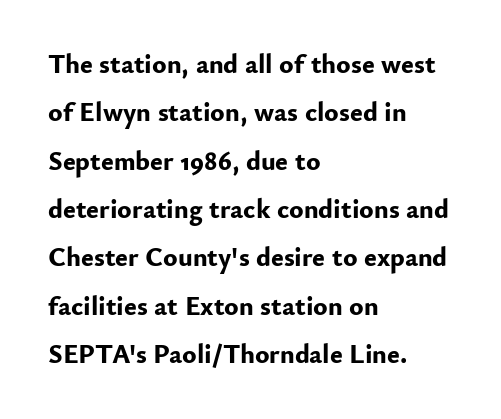
{"italic": "no", "bold": "yes", "underline": "no", "align": "left", "line_spacing_ratio": 1.79, "letter_spacing": "normal", "letter_spacing_em": 0.0, "glyph_px": 27}
